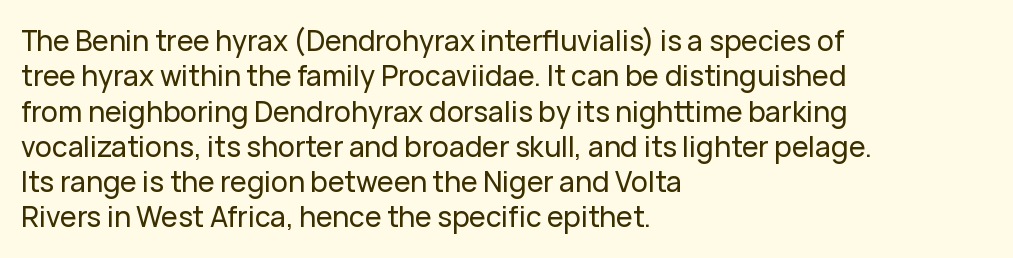
The image shows 28 px sans-serif type, upright; set left-aligned, normal line spacing (1.26x), normal letter spacing, not underlined; low stroke contrast and a medium x-height.
